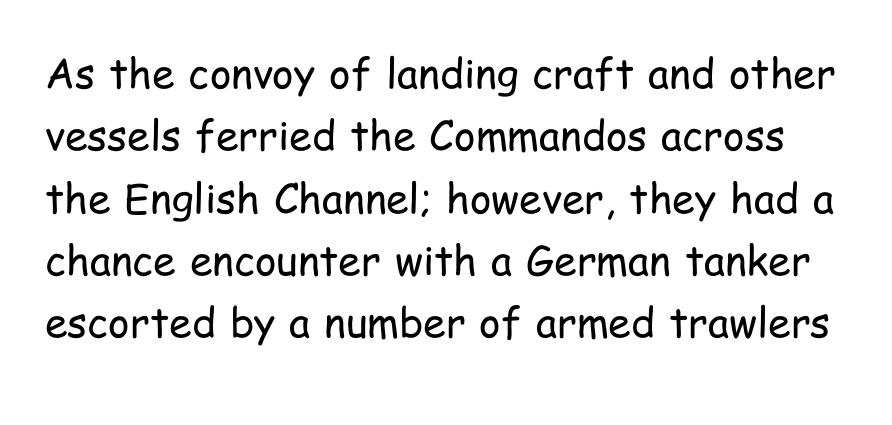
The image shows 41 px regular-weight, condensed sans-serif type, upright; set normal line spacing (1.52x), normal letter spacing, not underlined; low stroke contrast and a medium x-height.
